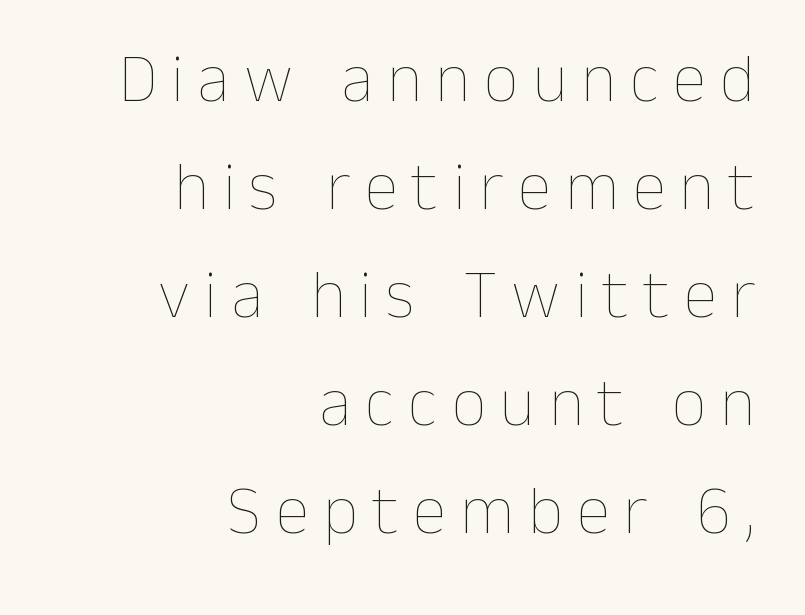
Typeset ragged left — the right edge is the straight one. Vertically, the passage feels balanced, rows spaced as you'd expect. No heavy texture on the line: the type isn't bold. The typography opts for an upright posture over an oblique one. The specimen omits any rule beneath the text block's lines. This sample has the flowing, uneven cadence of proportional lettering.
